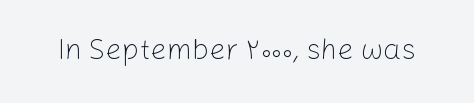
{"serif": "no", "italic": "no", "bold": "no", "weight": "light", "width": "normal", "stroke_contrast": "low", "x_height": "medium", "monospaced": "no", "underline": "no", "letter_spacing": "normal", "letter_spacing_em": 0.0, "glyph_px": 29}
